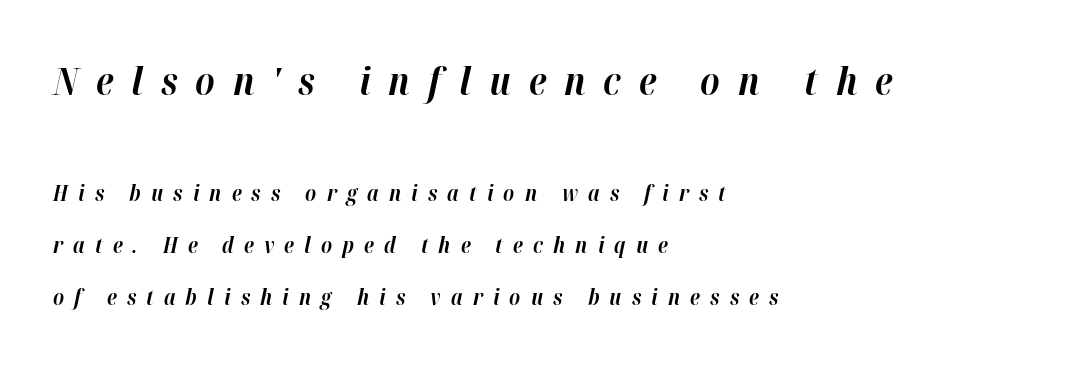
Q: Is the text bold? A: Yes.
Q: Is the text italic (slanted)? A: Yes, it leans right by about 12 degrees.
Q: Is the text underlined? A: No.
Q: How is the paragraph aligned? A: Left-aligned.
Q: Is the spacing between letters normal or unusually wide? A: Unusually wide.
Q: Is the spacing between lines tight, normal or loose? A: Loose.
Q: Which block of text is set in a larger size, the first (top) or the second (bottom)? A: The first (top) one.
Q: Width (condensed, normal, or wide)? A: Normal.
Q: Stroke contrast? A: High.
Q: x-height? A: Medium.
Q: Monospaced? A: No.
